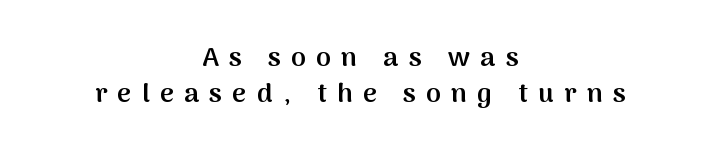
Q: Is the text bold? A: Semi-bold.
Q: Is the text italic (slanted)? A: No, it is upright.
Q: Is the text underlined? A: No.
Q: How is the paragraph aligned? A: Centered.
Q: Is the spacing between letters normal or unusually wide? A: Unusually wide.
Q: Is the spacing between lines tight, normal or loose? A: Normal.
